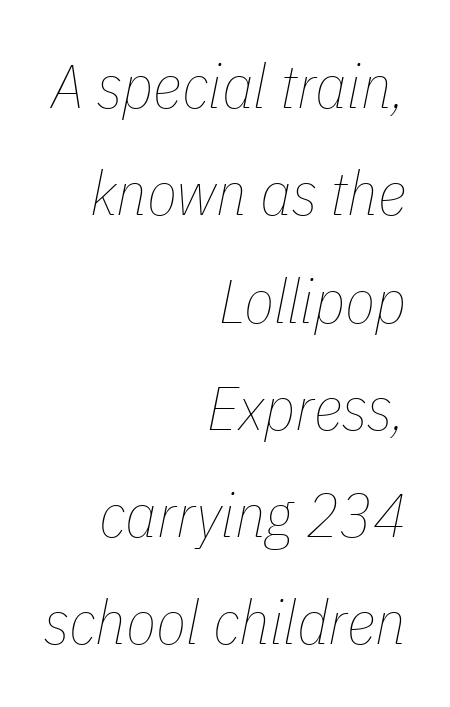
Bare-footed words on every line. All the whitespace from short lines collects on the left. There is no visible air inserted between adjacent glyphs. Stems here are at most as thick as an everyday book face. The glyphs look as if they've been sheared to an angle.
